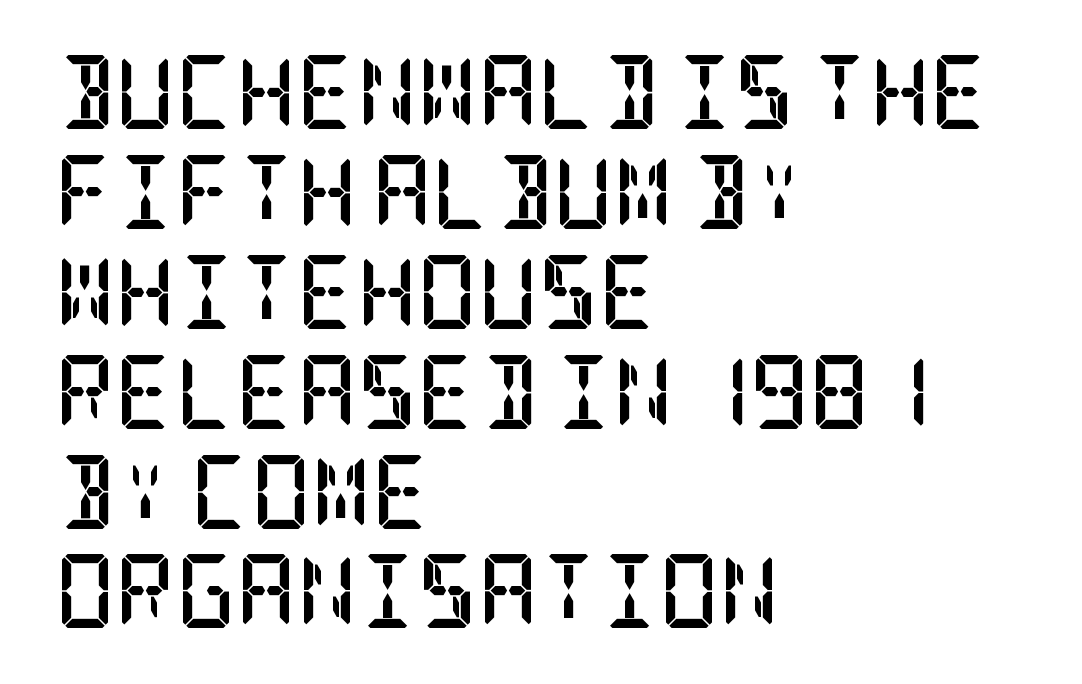
Q: Is the text bold? A: Yes.
Q: Is the text italic (slanted)? A: No, it is upright.
Q: Is the typeface a serif or a sans-serif typeface? A: Serif.
Q: Is the text underlined? A: No.
Q: How is the paragraph aligned? A: Left-aligned.
Q: Is the spacing between letters normal or unusually wide? A: Normal.
Q: Is the spacing between lines tight, normal or loose? A: Normal.
Q: Width (condensed, normal, or wide)? A: Condensed.
Q: Stroke contrast? A: Low.
Q: x-height? A: Large.
